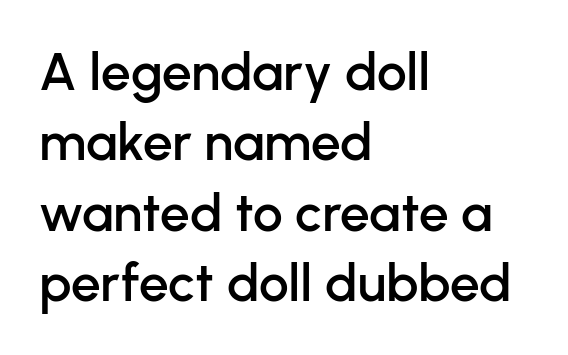
{"serif": "no", "italic": "no", "width": "normal", "stroke_contrast": "low", "x_height": "medium", "monospaced": "no", "underline": "no", "align": "left", "line_spacing": "normal", "line_spacing_ratio": 1.33, "letter_spacing": "normal", "letter_spacing_em": 0.0, "glyph_px": 53}
